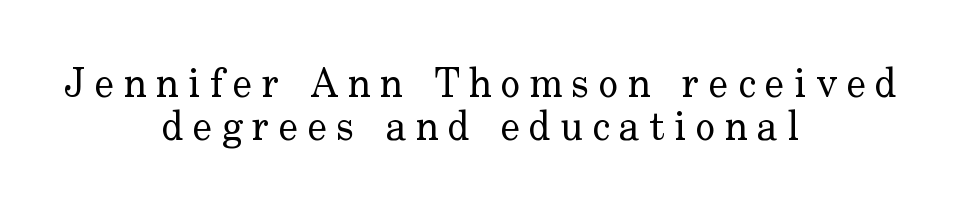
The tracking jumps out immediately: characters are airy and widely separated. One glance says dense: line gaps are narrower than usual. Small tapered or slab feet sit at the stroke ends, so this counts as serif. Descenders are the only things crossing below the line.
